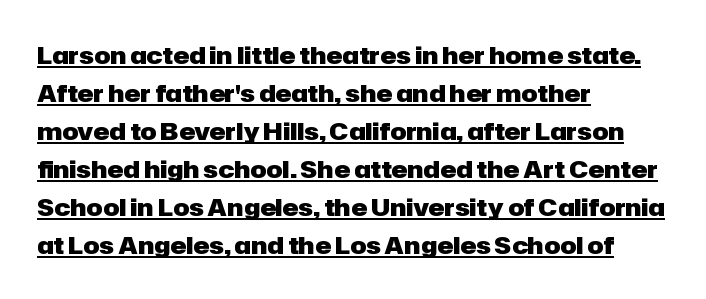
The image shows 24 px bold type, upright; set left-aligned, normal line spacing (1.58x), normal letter spacing, underlined.
